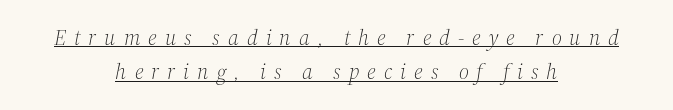
{"italic": "yes", "lean": "right", "slant_degrees": 12, "bold": "no", "underline": "yes", "align": "center", "line_spacing": "normal", "line_spacing_ratio": 1.55, "letter_spacing": "wide", "letter_spacing_em": 0.36, "glyph_px": 22}
